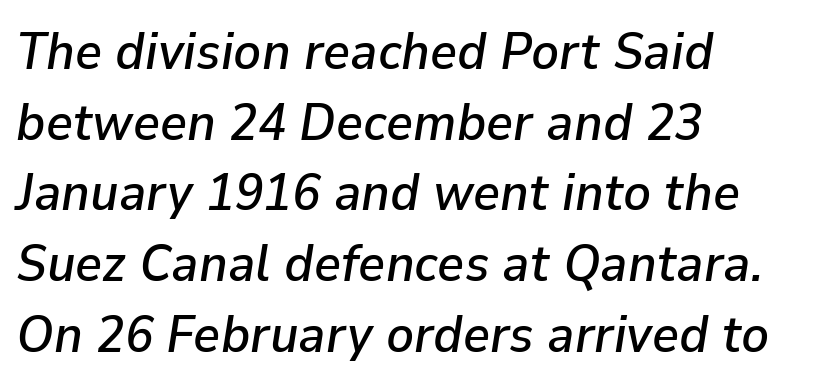
{"italic": "yes", "lean": "right", "slant_degrees": 9, "width": "normal", "stroke_contrast": "low", "x_height": "medium", "monospaced": "no", "underline": "no", "align": "left", "line_spacing": "normal", "line_spacing_ratio": 1.36, "letter_spacing": "normal", "letter_spacing_em": 0.0, "glyph_px": 52}
